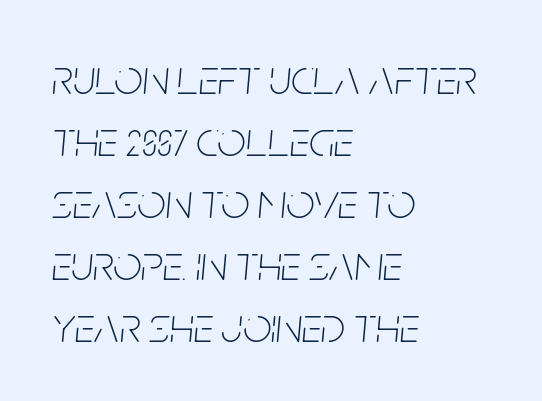
{"italic": "yes", "lean": "right", "slant_degrees": 5, "bold": "no", "weight": "thin", "width": "condensed", "stroke_contrast": "low", "x_height": "large", "monospaced": "no", "underline": "no", "align": "left", "line_spacing_ratio": 1.24, "letter_spacing": "normal", "letter_spacing_em": 0.0, "glyph_px": 50}
